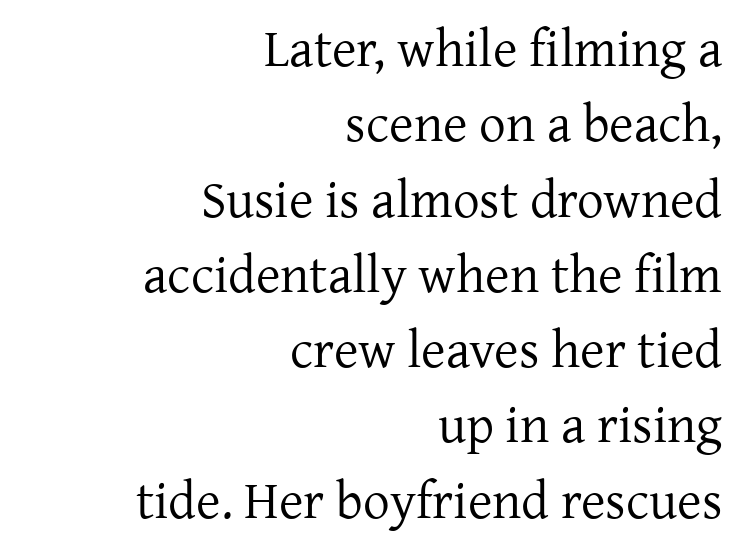
The image shows 53 px regular-weight serif type, upright; set right-aligned, normal line spacing (1.42x), normal letter spacing, not underlined; low stroke contrast and a medium x-height.
